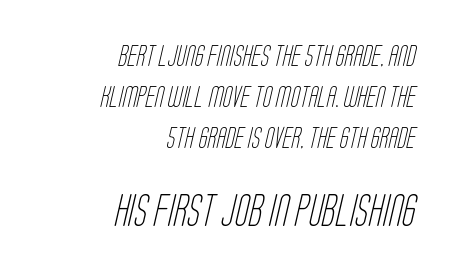
The image shows 32 px light, condensed sans-serif type; set right-aligned, loose line spacing (1.96x), normal letter spacing, not underlined; the second (bottom) block is 1.52x larger; low stroke contrast and a large x-height.
